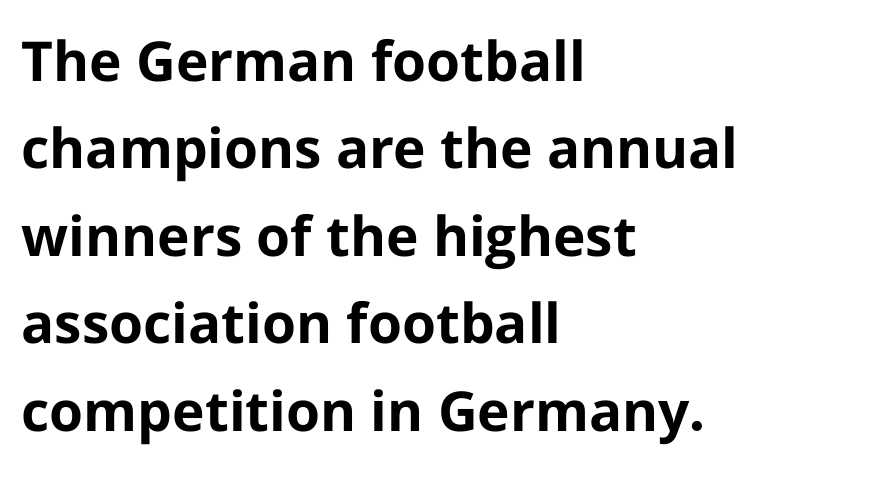
Q: Is the text bold? A: Yes.
Q: Is the text italic (slanted)? A: No, it is upright.
Q: Is the typeface a serif or a sans-serif typeface? A: Sans-serif.
Q: Is the text underlined? A: No.
Q: How is the paragraph aligned? A: Left-aligned.
Q: Is the spacing between letters normal or unusually wide? A: Normal.
Q: Is the spacing between lines tight, normal or loose? A: Normal.
Q: Width (condensed, normal, or wide)? A: Normal.
Q: Stroke contrast? A: Low.
Q: x-height? A: Medium.
Q: Monospaced? A: No.
